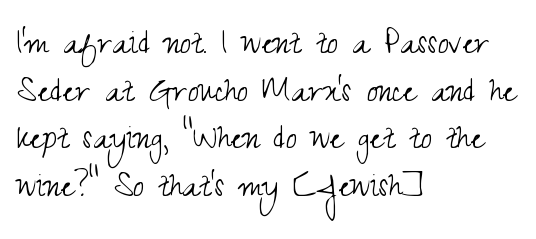
{"serif": "no", "italic": "no", "bold": "no", "weight": "light", "width": "condensed", "stroke_contrast": "medium", "x_height": "small", "monospaced": "no", "underline": "no", "align": "left", "line_spacing_ratio": 1.22, "letter_spacing": "normal", "letter_spacing_em": 0.0, "glyph_px": 39}
